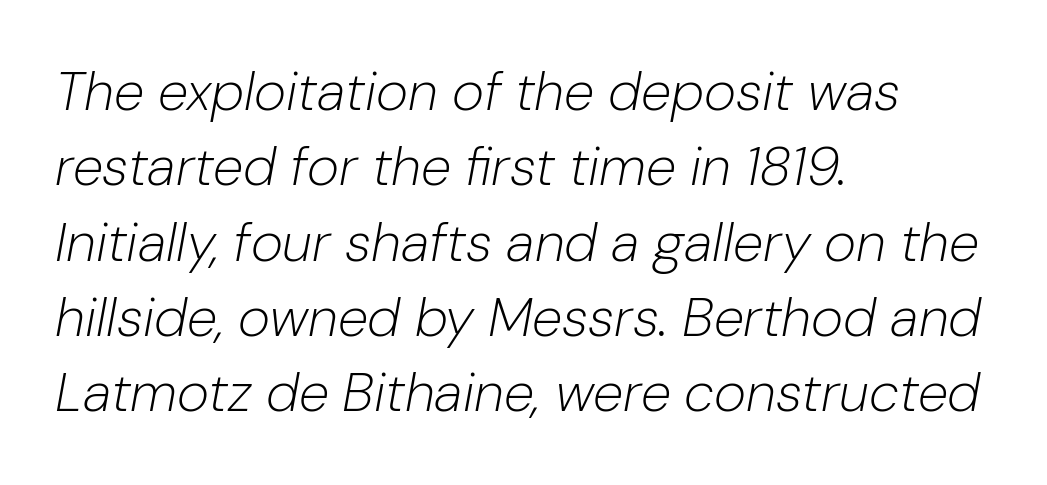
The passage shown is not underscored anywhere. The ragged edge is on the right, which tells us the setting is flush left. These lines are rendered in a variable-pitch font. Interline gaps are of average width in this sample. This rendering leaves character spacing at its baseline value. Stems and bowls with no extra thickness — not bold.
